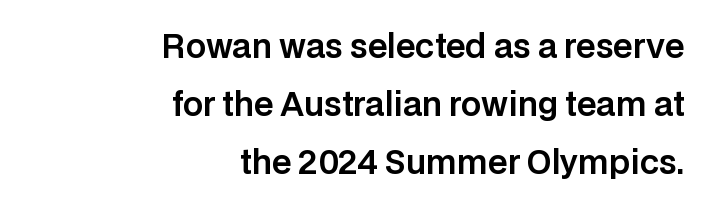
The image shows 32 px sans-serif type, upright; set right-aligned, line spacing 1.82x, normal letter spacing, not underlined; low stroke contrast and a large x-height.
